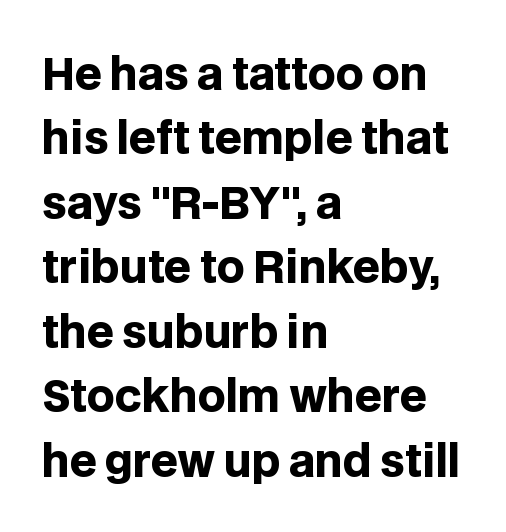
Q: Is the text bold? A: Yes.
Q: Is the text italic (slanted)? A: No, it is upright.
Q: Is the typeface a serif or a sans-serif typeface? A: Sans-serif.
Q: Is the text underlined? A: No.
Q: How is the paragraph aligned? A: Left-aligned.
Q: Is the spacing between letters normal or unusually wide? A: Normal.
Q: Is the spacing between lines tight, normal or loose? A: Normal.
Q: Width (condensed, normal, or wide)? A: Normal.
Q: Stroke contrast? A: Low.
Q: x-height? A: Large.
Q: Monospaced? A: No.
